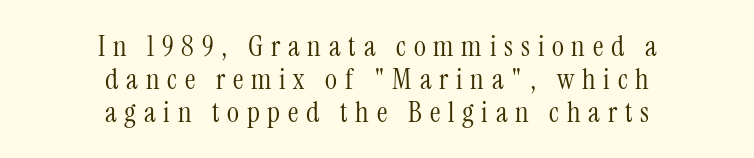
Line starts and ends both wander, symmetrically. You could barely slide anything between these rows. Descenders are the only things crossing below the line. The letters advance in unequal steps, a hallmark of proportional type. The weight would be labelled regular, book, light, or lighter still.
